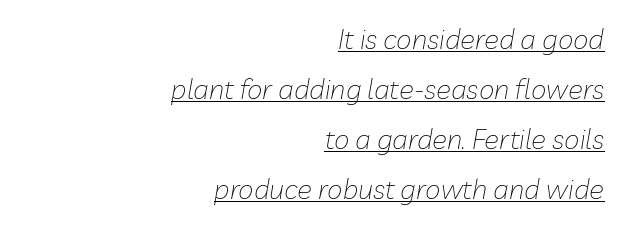
Is the block centered? No — it sits flush against the right margin. This sample carries an underscore along the baseline area. Is this a fixed-width face? No — the glyphs have proportional, varying widths. The letterforms sit at book weight or below. Yep, that's italic — everything's leaning. In terms of letterspacing, this is plain default setting.
